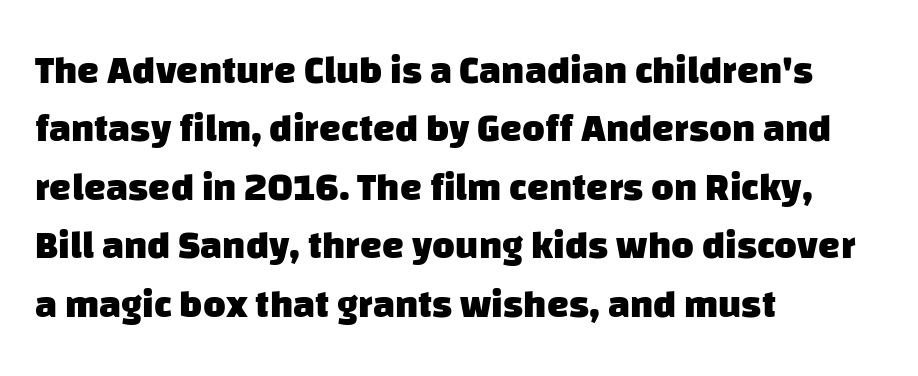
Q: Is the text bold? A: Yes.
Q: Is the typeface a serif or a sans-serif typeface? A: Sans-serif.
Q: Is the text underlined? A: No.
Q: How is the paragraph aligned? A: Left-aligned.
Q: Is the spacing between letters normal or unusually wide? A: Normal.
Q: Is the spacing between lines tight, normal or loose? A: Normal.
Q: Width (condensed, normal, or wide)? A: Normal.
Q: Stroke contrast? A: Low.
Q: x-height? A: Large.
Q: Monospaced? A: No.
